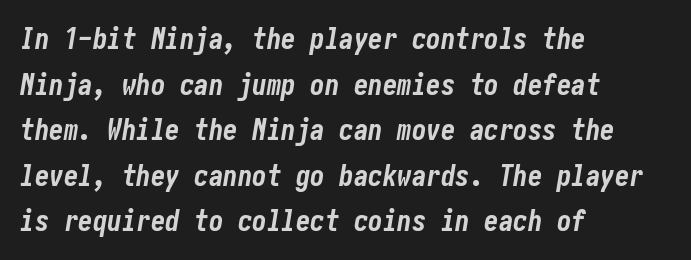
The image shows 29 px bold, condensed type, italic (leaning right); set left-aligned, normal line spacing (1.57x), normal letter spacing, not underlined; low stroke contrast and a medium x-height.
